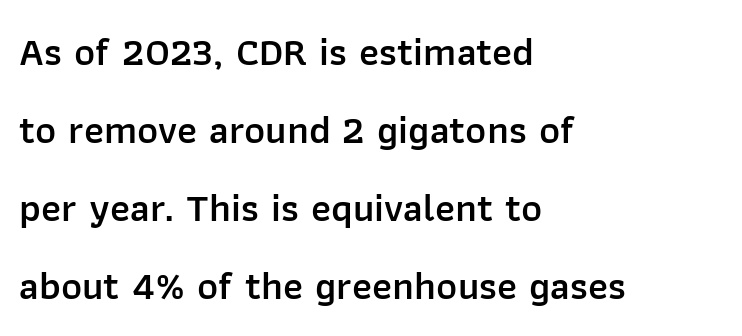
Serifs: no, the terminals of the letterforms are clean. Each letter keeps its own natural width here, so spacing adapts to shape. The face used here is a semibold: visibly heavier than regular, lighter than bold. Honestly, the letter spacing is just normal — you wouldn't notice it.
